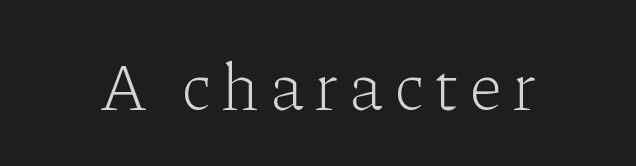
Q: Is the text bold? A: No.
Q: Is the text italic (slanted)? A: No, it is upright.
Q: Is the typeface a serif or a sans-serif typeface? A: Serif.
Q: Is the text underlined? A: No.
Q: Width (condensed, normal, or wide)? A: Normal.
Q: Stroke contrast? A: Low.
Q: x-height? A: Medium.
Q: Monospaced? A: No.
